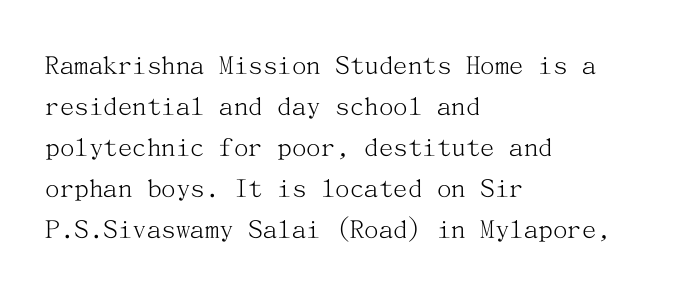
{"serif": "yes", "italic": "no", "bold": "no", "weight": "light", "width": "normal", "stroke_contrast": "medium", "x_height": "medium", "underline": "no", "align": "left", "line_spacing": "normal", "line_spacing_ratio": 1.41, "letter_spacing": "normal", "letter_spacing_em": 0.0, "glyph_px": 29}
